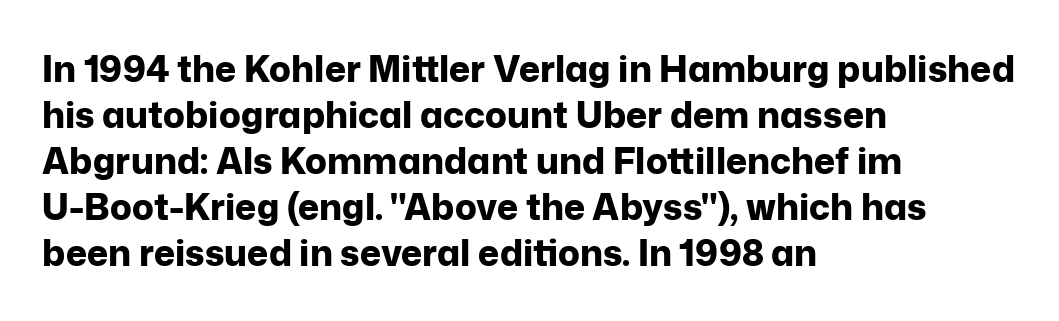
Observe the absence of serifs on each vertical stroke in this sample. Is this a fixed-width face? No — the glyphs have proportional, varying widths. The space beneath each line is pristine and unruled. Nope, not italic — everything's standing straight. Honestly, the row spacing looks completely unremarkable.
